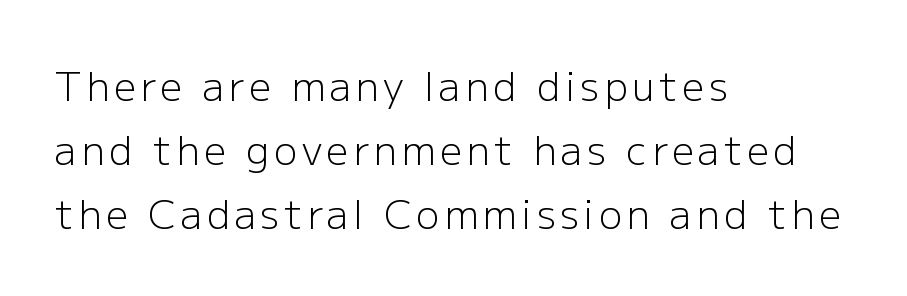
Q: Is the text bold? A: No.
Q: Is the text italic (slanted)? A: No, it is upright.
Q: Is the typeface a serif or a sans-serif typeface? A: Sans-serif.
Q: Is the text underlined? A: No.
Q: How is the paragraph aligned? A: Left-aligned.
Q: Is the spacing between lines tight, normal or loose? A: Normal.
Q: Width (condensed, normal, or wide)? A: Normal.
Q: Stroke contrast? A: Low.
Q: x-height? A: Medium.
Q: Monospaced? A: No.
